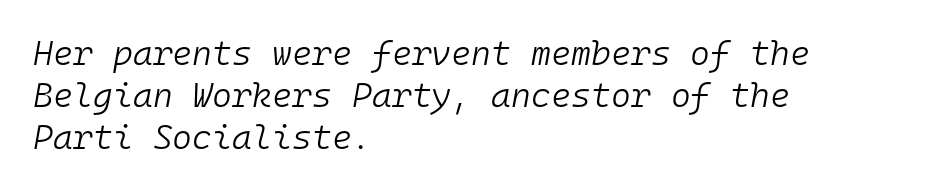
The image shows 34 px light type, italic (leaning right), monospaced; set left-aligned, line spacing 1.23x, normal letter spacing, not underlined; low stroke contrast and a medium x-height.
